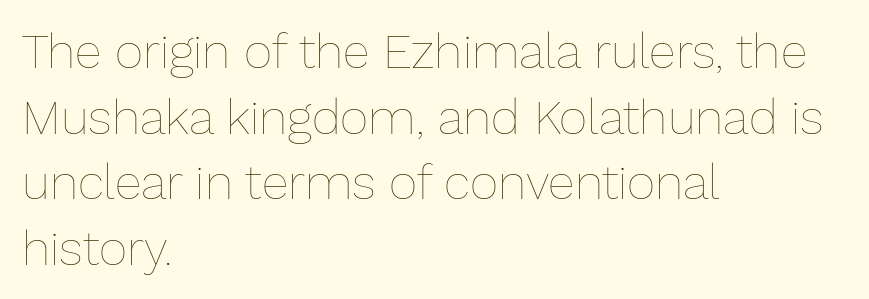
The image shows 49 px thin type, upright; set left-aligned, normal line spacing (1.34x), normal letter spacing, not underlined; low stroke contrast and a medium x-height.
